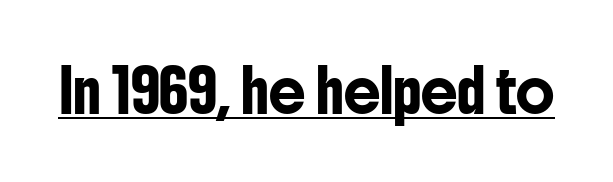
Q: Is the text italic (slanted)? A: No, it is upright.
Q: Is the typeface a serif or a sans-serif typeface? A: Sans-serif.
Q: Is the text underlined? A: Yes.
Q: Is the spacing between letters normal or unusually wide? A: Normal.
Q: Width (condensed, normal, or wide)? A: Condensed.
Q: Stroke contrast? A: Low.
Q: x-height? A: Medium.
Q: Monospaced? A: No.
